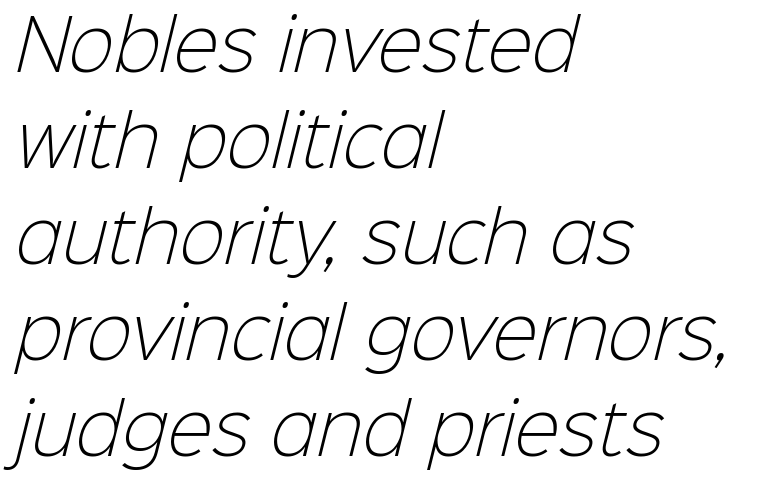
This rendering employs a face without finishing strokes, i.e., a sans-serif. Is this a fixed-width face? No — the glyphs have proportional, varying widths. Underlining? Definitely not there. If you drew a ruler down the left edge, every line would touch it. These lines sit exactly where default settings would place them. The cut favours lightness, reaching ordinary text weight at its darkest.
